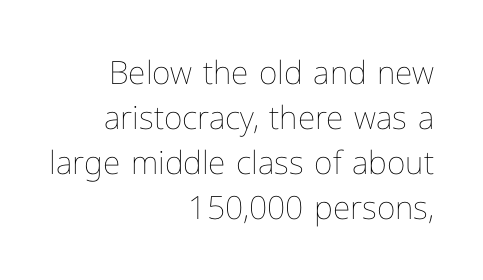
{"italic": "no", "bold": "no", "weight": "thin", "width": "normal", "stroke_contrast": "low", "x_height": "medium", "monospaced": "no", "underline": "no", "align": "right", "line_spacing": "normal", "line_spacing_ratio": 1.41, "letter_spacing": "normal", "letter_spacing_em": 0.0, "glyph_px": 32}
